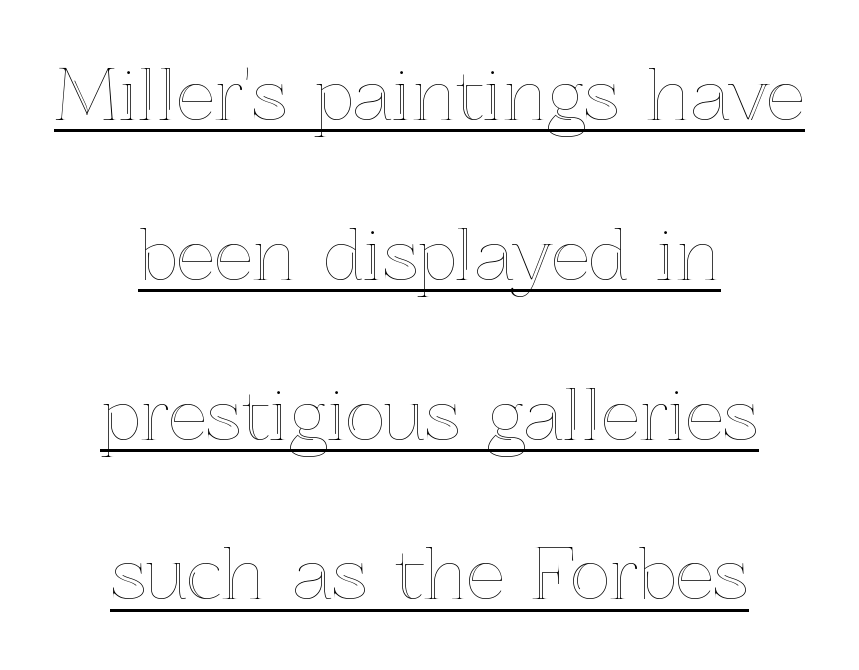
{"italic": "no", "width": "normal", "x_height": "medium", "monospaced": "no", "underline": "yes", "align": "center", "line_spacing": "loose", "line_spacing_ratio": 2.35, "letter_spacing": "normal", "letter_spacing_em": 0.0, "glyph_px": 68}
